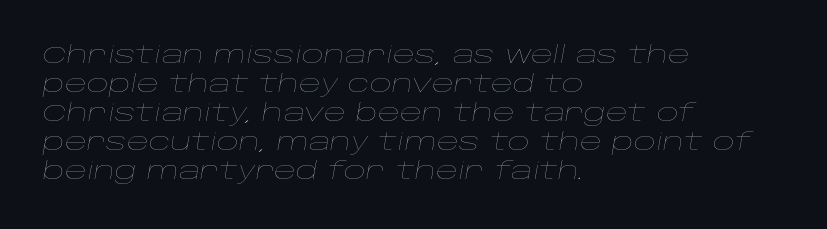
There is no visible air inserted between adjacent glyphs. No letter is thick-stroked: the sample isn't bold. The zone under the glyphs is completely vacant. Designer's note — italics engaged.
